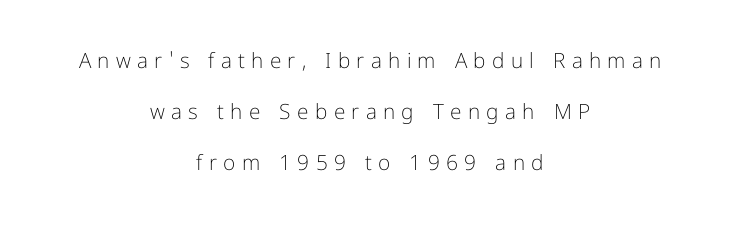
{"italic": "no", "bold": "no", "underline": "no", "align": "center", "line_spacing": "loose", "line_spacing_ratio": 2.43, "letter_spacing": "wide", "letter_spacing_em": 0.3, "glyph_px": 21}
